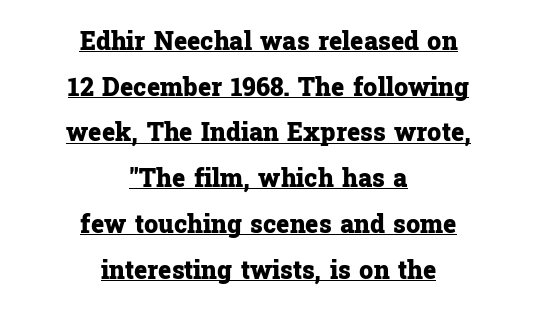
{"italic": "no", "bold": "yes", "underline": "yes", "align": "center", "line_spacing_ratio": 1.83, "letter_spacing": "normal", "letter_spacing_em": 0.0, "glyph_px": 25}
